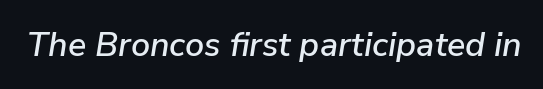
{"italic": "yes", "lean": "right", "slant_degrees": 9, "width": "normal", "stroke_contrast": "low", "x_height": "medium", "monospaced": "no", "underline": "no", "letter_spacing": "normal", "letter_spacing_em": 0.0, "glyph_px": 34}
